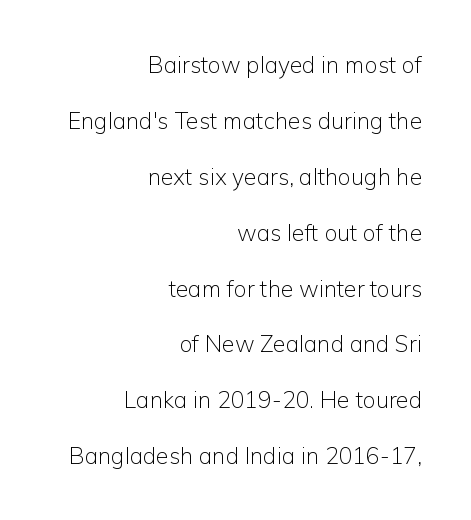
Q: Is the text bold? A: No.
Q: Is the text italic (slanted)? A: No, it is upright.
Q: Is the text underlined? A: No.
Q: How is the paragraph aligned? A: Right-aligned.
Q: Is the spacing between letters normal or unusually wide? A: Normal.
Q: Is the spacing between lines tight, normal or loose? A: Loose.
